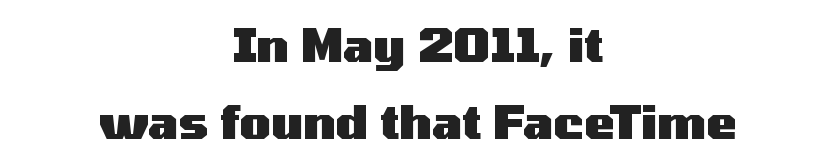
The image shows 46 px heavy, wide sans-serif type, upright; set centered, normal line spacing (1.68x), normal letter spacing, not underlined; medium stroke contrast and a medium x-height.
